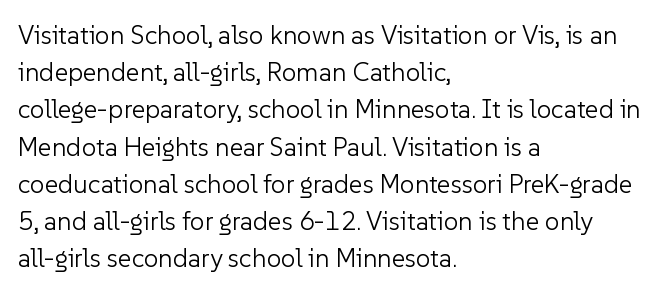
Q: Is the text bold? A: No.
Q: Is the text italic (slanted)? A: No, it is upright.
Q: Is the text underlined? A: No.
Q: How is the paragraph aligned? A: Left-aligned.
Q: Is the spacing between letters normal or unusually wide? A: Normal.
Q: Is the spacing between lines tight, normal or loose? A: Normal.
